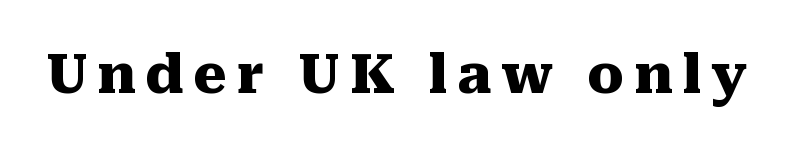
A clean baseline with only descenders dipping below it. Style check: upright. Heavy-handed strokes throughout: this text is bold. The face used here is proportionally spaced, like ordinary book or web type. Regarding serifs, this sample has them.
